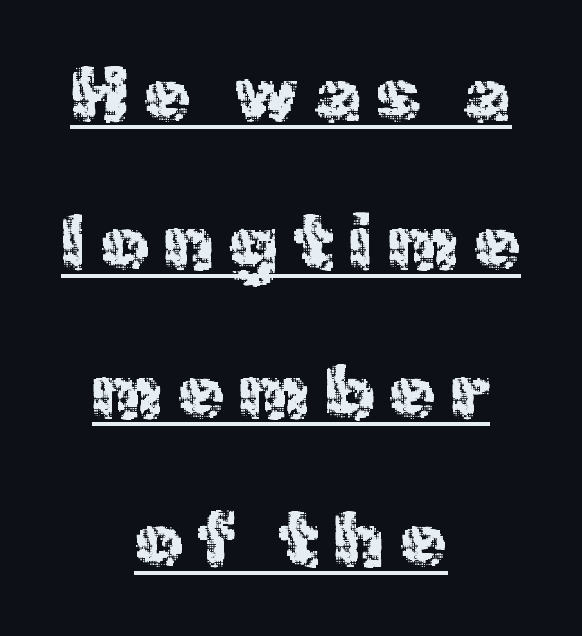
Q: Is the text italic (slanted)? A: No, it is upright.
Q: Is the typeface a serif or a sans-serif typeface? A: Sans-serif.
Q: Is the text underlined? A: Yes.
Q: How is the paragraph aligned? A: Centered.
Q: Is the spacing between letters normal or unusually wide? A: Unusually wide.
Q: Is the spacing between lines tight, normal or loose? A: Loose.
Q: Width (condensed, normal, or wide)? A: Normal.
Q: x-height? A: Medium.
Q: Monospaced? A: No.
